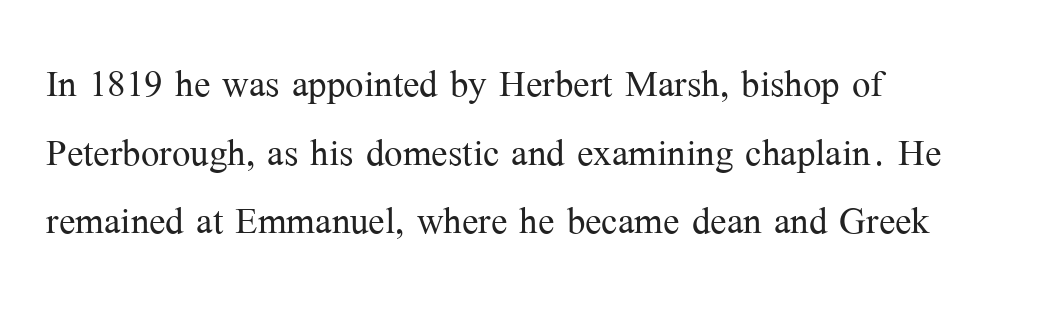
The image shows 49 px light serif type, upright; set left-aligned, normal line spacing (1.4x), normal letter spacing, not underlined; medium stroke contrast and a medium x-height.
